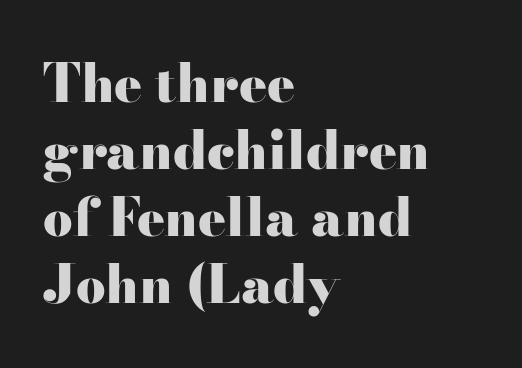
Q: Is the text bold? A: Yes.
Q: Is the text italic (slanted)? A: No, it is upright.
Q: Is the typeface a serif or a sans-serif typeface? A: Serif.
Q: Is the text underlined? A: No.
Q: How is the paragraph aligned? A: Left-aligned.
Q: Is the spacing between letters normal or unusually wide? A: Normal.
Q: Is the spacing between lines tight, normal or loose? A: Normal.
Q: Width (condensed, normal, or wide)? A: Wide.
Q: Stroke contrast? A: High.
Q: x-height? A: Small.
Q: Monospaced? A: No.
